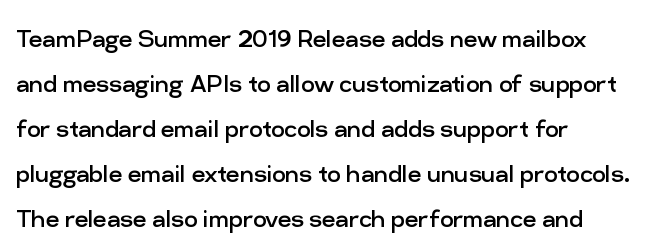
{"serif": "no", "italic": "no", "bold": "no", "weight": "regular", "width": "normal", "stroke_contrast": "low", "x_height": "medium", "monospaced": "no", "underline": "no", "line_spacing": "normal", "line_spacing_ratio": 1.5, "letter_spacing": "normal", "letter_spacing_em": 0.0, "glyph_px": 30}
